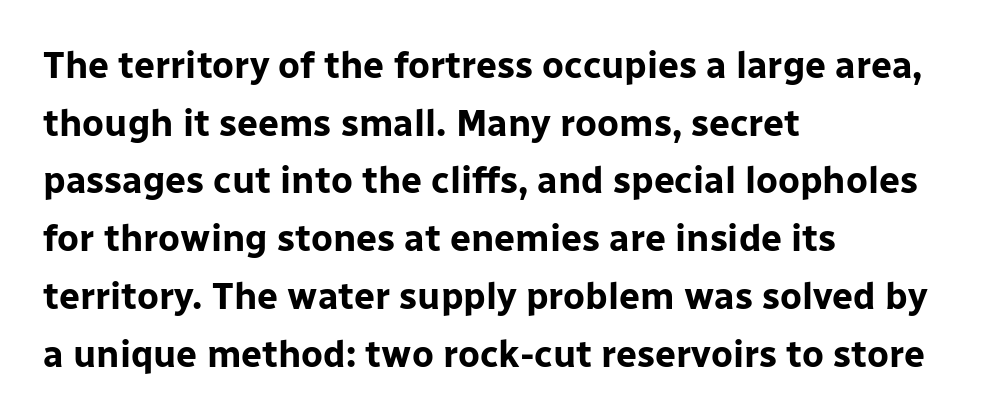
The image shows 37 px bold sans-serif type, upright; set left-aligned, normal line spacing (1.56x), normal letter spacing, not underlined; low stroke contrast and a medium x-height.
